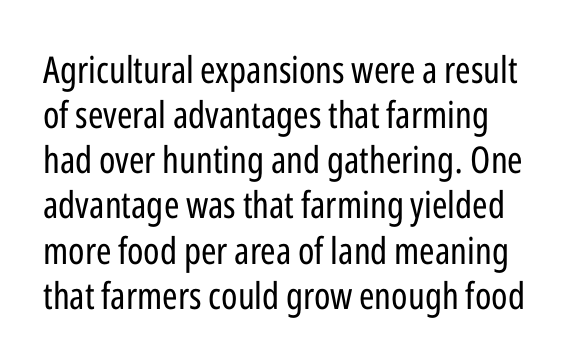
Q: Is the text bold? A: No.
Q: Is the text italic (slanted)? A: No, it is upright.
Q: Is the typeface a serif or a sans-serif typeface? A: Sans-serif.
Q: Is the text underlined? A: No.
Q: How is the paragraph aligned? A: Left-aligned.
Q: Is the spacing between letters normal or unusually wide? A: Normal.
Q: Width (condensed, normal, or wide)? A: Condensed.
Q: Stroke contrast? A: Low.
Q: x-height? A: Medium.
Q: Monospaced? A: No.
